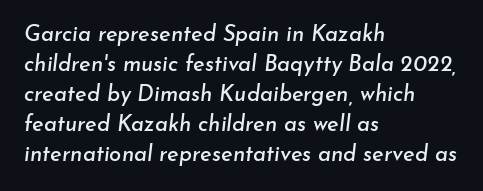
The image shows 22 px text type, italic (leaning right); set left-aligned, normal line spacing (1.36x), normal letter spacing, not underlined.
